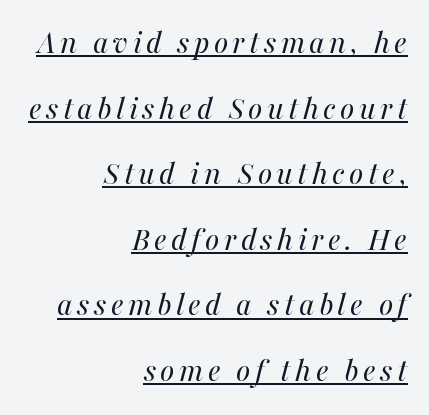
Q: Is the text bold? A: No.
Q: Is the text italic (slanted)? A: Yes, it leans right by about 16 degrees.
Q: Is the text underlined? A: Yes.
Q: How is the paragraph aligned? A: Right-aligned.
Q: Is the spacing between lines tight, normal or loose? A: Loose.
Q: Width (condensed, normal, or wide)? A: Normal.
Q: Stroke contrast? A: Medium.
Q: x-height? A: Medium.
Q: Monospaced? A: No.
